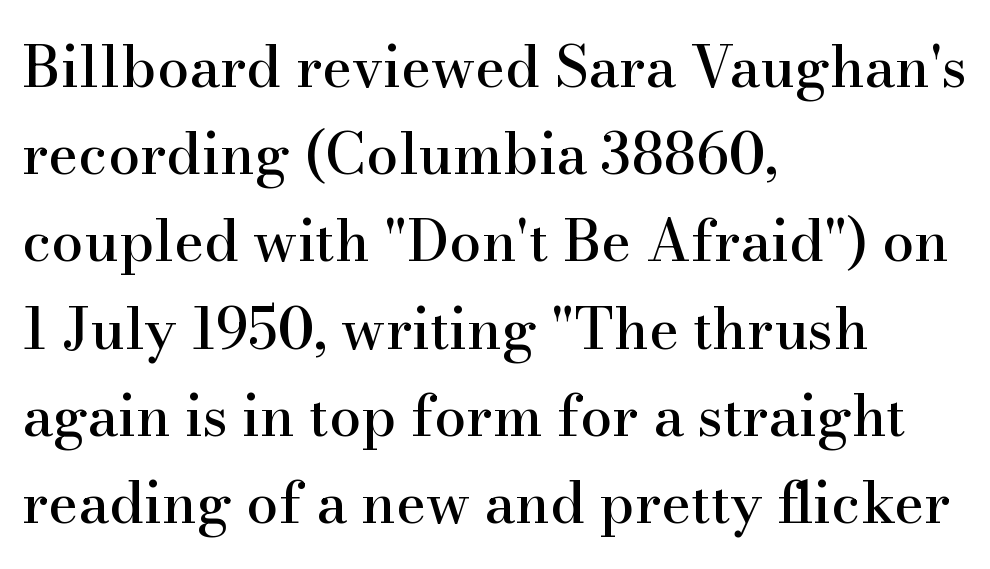
Q: Is the text italic (slanted)? A: No, it is upright.
Q: Is the typeface a serif or a sans-serif typeface? A: Serif.
Q: Is the text underlined? A: No.
Q: How is the paragraph aligned? A: Left-aligned.
Q: Is the spacing between letters normal or unusually wide? A: Normal.
Q: Is the spacing between lines tight, normal or loose? A: Normal.
Q: Width (condensed, normal, or wide)? A: Normal.
Q: Stroke contrast? A: High.
Q: x-height? A: Small.
Q: Monospaced? A: No.
